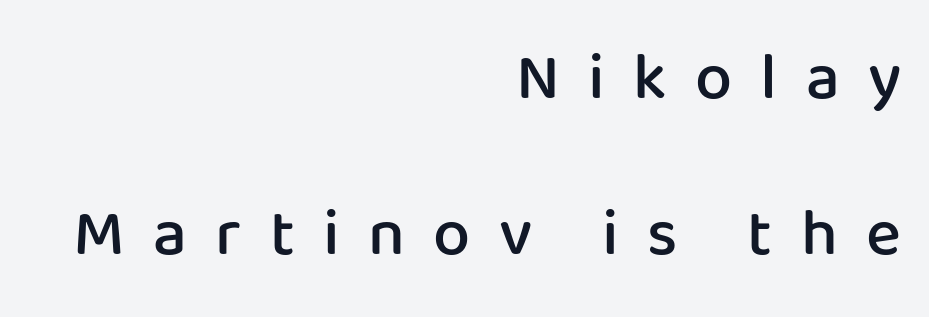
Q: Is the text bold? A: Semi-bold.
Q: Is the text italic (slanted)? A: No, it is upright.
Q: Is the typeface a serif or a sans-serif typeface? A: Sans-serif.
Q: Is the text underlined? A: No.
Q: How is the paragraph aligned? A: Right-aligned.
Q: Is the spacing between letters normal or unusually wide? A: Unusually wide.
Q: Is the spacing between lines tight, normal or loose? A: Loose.
Q: Width (condensed, normal, or wide)? A: Normal.
Q: Stroke contrast? A: Low.
Q: x-height? A: Medium.
Q: Monospaced? A: No.
